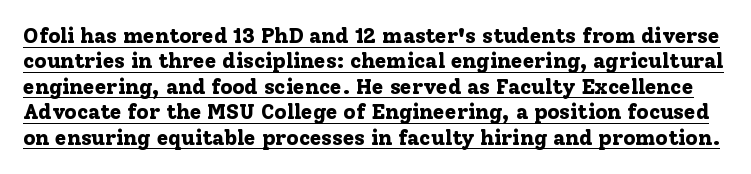
The image shows 21 px bold type, upright; set line spacing 1.21x, normal letter spacing, underlined.
